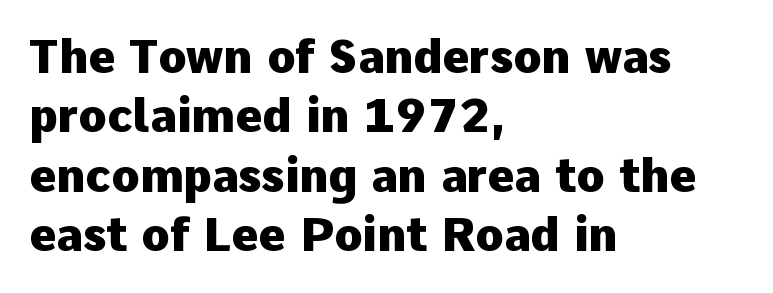
Q: Is the text bold? A: Yes.
Q: Is the text italic (slanted)? A: No, it is upright.
Q: Is the typeface a serif or a sans-serif typeface? A: Sans-serif.
Q: Is the text underlined? A: No.
Q: How is the paragraph aligned? A: Left-aligned.
Q: Is the spacing between letters normal or unusually wide? A: Normal.
Q: Is the spacing between lines tight, normal or loose? A: Normal.
Q: Width (condensed, normal, or wide)? A: Normal.
Q: Stroke contrast? A: Low.
Q: x-height? A: Medium.
Q: Monospaced? A: No.
